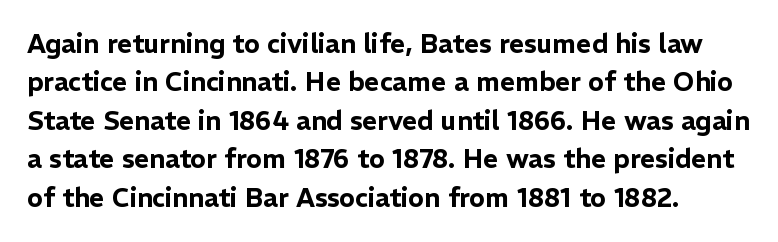
Q: Is the text italic (slanted)? A: No, it is upright.
Q: Is the text underlined? A: No.
Q: Is the spacing between letters normal or unusually wide? A: Normal.
Q: Is the spacing between lines tight, normal or loose? A: Normal.
